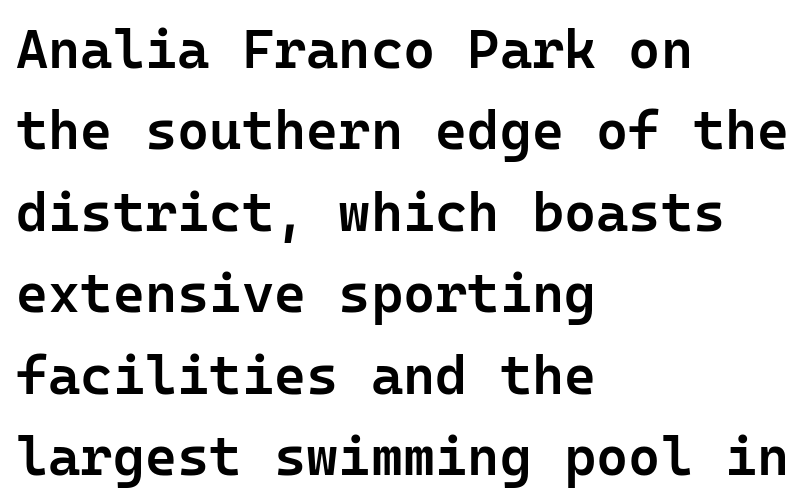
The vertical gap from one line to the next is medium. Rendered with straight, roman letterforms. Where is the straight margin? On the left. The tracking reads as untouched default to a designer's eye. The space beneath each line is pristine and unruled. You could count columns in this text — the font is strictly monospaced.
